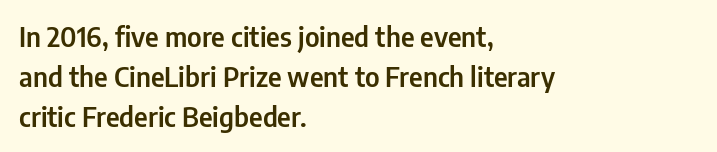
Q: Is the text italic (slanted)? A: No, it is upright.
Q: Is the text underlined? A: No.
Q: How is the paragraph aligned? A: Left-aligned.
Q: Is the spacing between letters normal or unusually wide? A: Normal.
Q: Is the spacing between lines tight, normal or loose? A: Normal.
